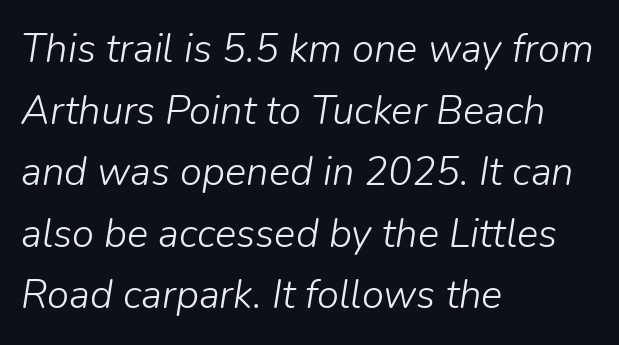
Students, note that the glyphs here touch the page at normal intervals. The rows are spaced the way most documents space them. Is this a fixed-width face? No — the glyphs have proportional, varying widths. The face looks like a standard text weight, possibly lighter.
